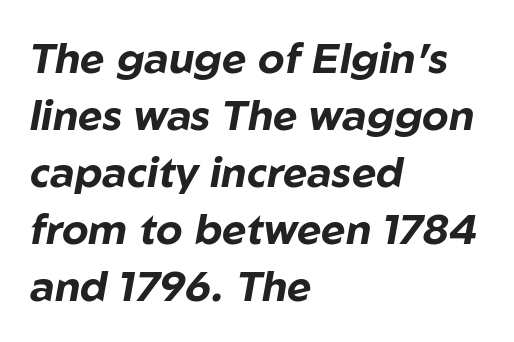
Note the varied advance widths — an 'i' is clearly narrower than an 'm'. The passage shown is not underscored anywhere. In terms of leading, this rendering sits right in the middle. A full-strength bold gives these letters their thick strokes. The typesetter chose a ragged-right arrangement here.
